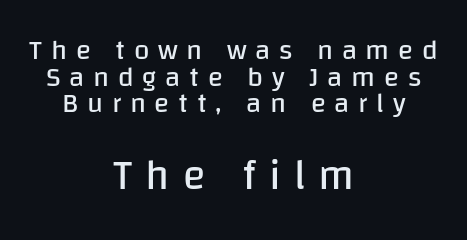
The image shows 42 px regular-weight sans-serif type, upright; set centered, tight line spacing (0.95x), unusually wide letter spacing (+0.31 em), not underlined; the second (bottom) block is 1.5x larger; low stroke contrast and a large x-height.
